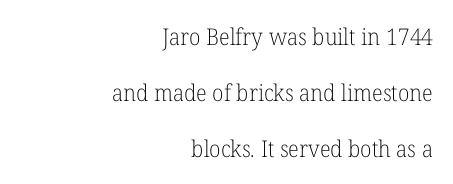
{"italic": "no", "bold": "no", "underline": "no", "align": "right", "line_spacing": "loose", "line_spacing_ratio": 2.43, "letter_spacing": "normal", "letter_spacing_em": 0.0, "glyph_px": 23}
